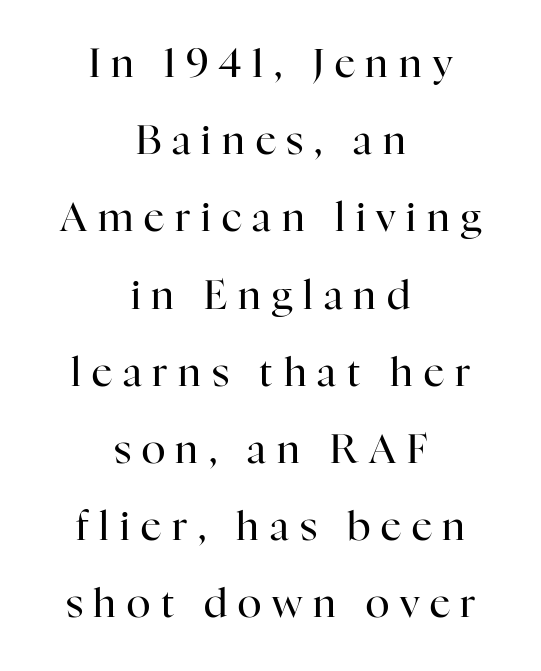
This sample has the flowing, uneven cadence of proportional lettering. Italic: no, the glyphs are upright roman. Each line is balanced around a shared central axis. Weight: regular or lighter. Does the leading feel generous? Absolutely, it's lavish. A clean baseline with only descenders dipping below it.
